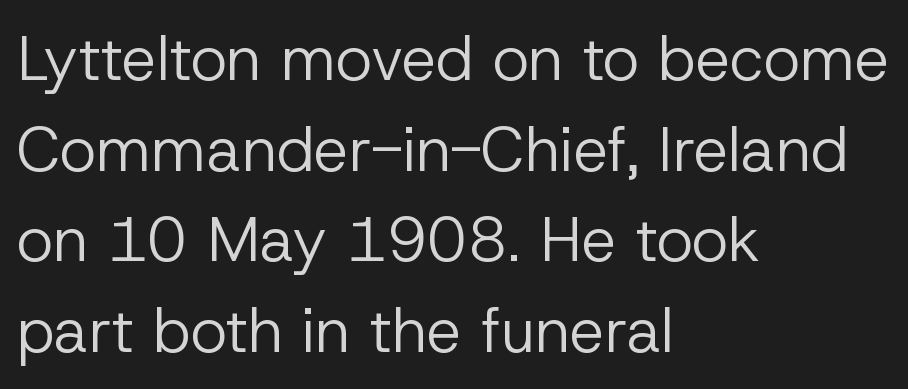
The image shows 62 px regular-weight sans-serif type, upright; set left-aligned, normal line spacing (1.46x), normal letter spacing, not underlined; low stroke contrast and a medium x-height.
